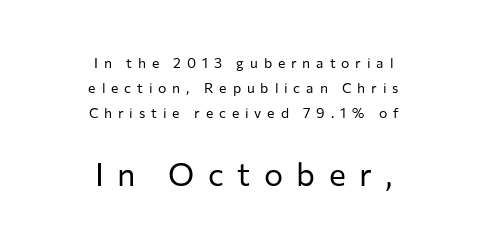
The image shows 32 px regular-weight sans-serif type, upright; set centered, line spacing 1.78x, unusually wide letter spacing (+0.42 em), not underlined; the second (bottom) block is 2.29x larger; low stroke contrast and a medium x-height.
